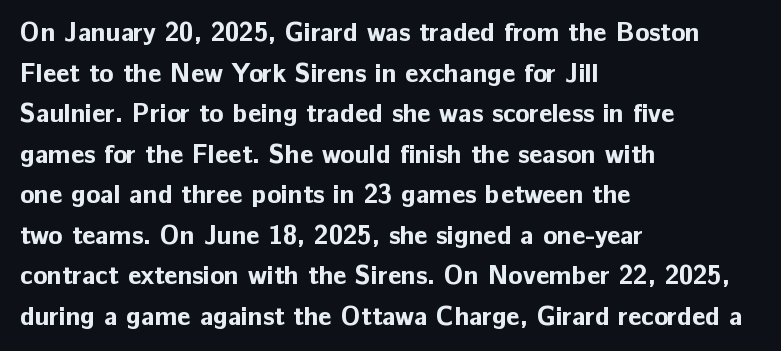
{"italic": "no", "bold": "yes", "underline": "no", "align": "left", "line_spacing": "normal", "line_spacing_ratio": 1.56, "letter_spacing": "normal", "letter_spacing_em": 0.0, "glyph_px": 26}
